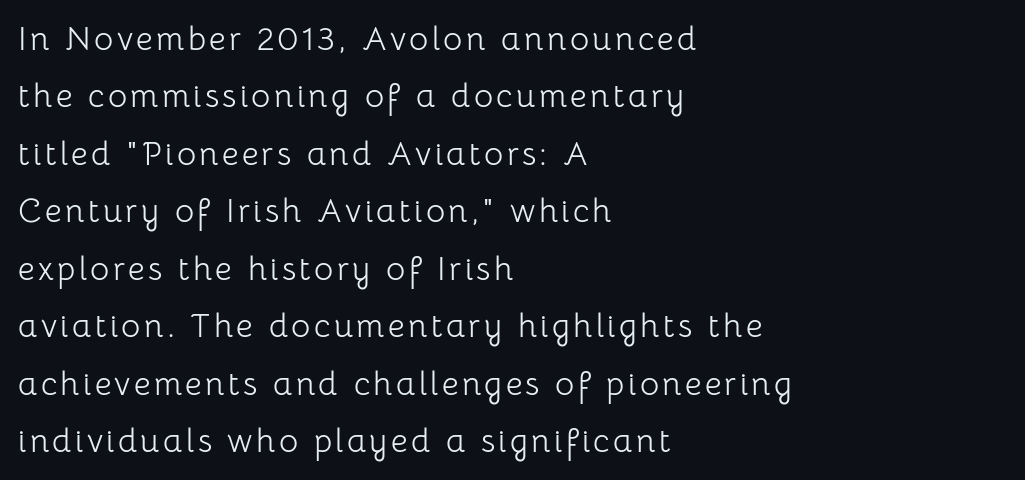
Q: Is the text bold? A: No.
Q: Is the text italic (slanted)? A: No, it is upright.
Q: Is the typeface a serif or a sans-serif typeface? A: Sans-serif.
Q: Is the text underlined? A: No.
Q: How is the paragraph aligned? A: Left-aligned.
Q: Width (condensed, normal, or wide)? A: Normal.
Q: Stroke contrast? A: Low.
Q: x-height? A: Medium.
Q: Monospaced? A: No.
